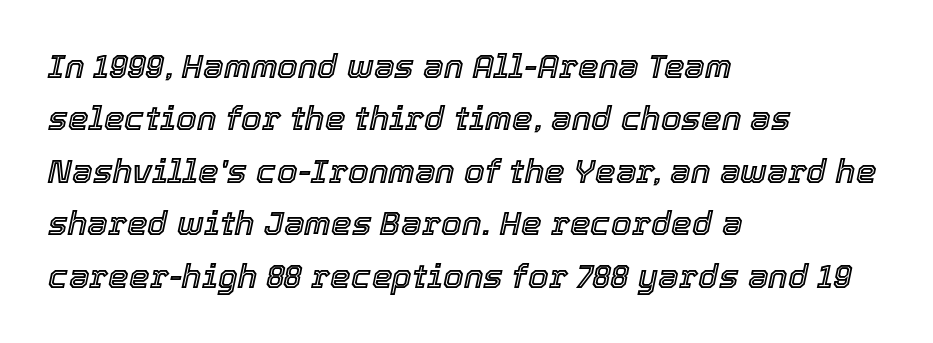
Just letters on the line, the space beneath them empty. Character widths vary here, with narrow letters taking less room than wide ones. The letters are slanted; this is an italic face. In CSS terms this would be text-align: left.
